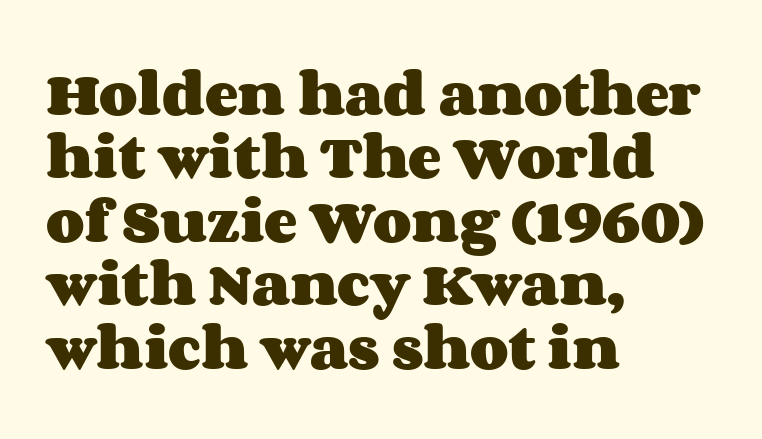
The image shows 50 px heavy, wide type, upright; set left-aligned, normal line spacing (1.27x), normal letter spacing, not underlined; medium stroke contrast and a large x-height.
